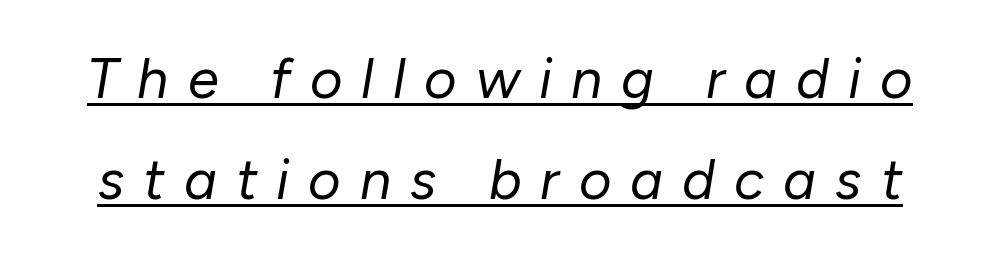
The typesetter has applied underlining to the passage shown. Stems and bowls with no extra thickness — not bold. Loose tracking; the words dissolve into strings of separated letters. The passage shown is typed in a proportional face where columns would drift. Emphasis-style slanted type is in use.
